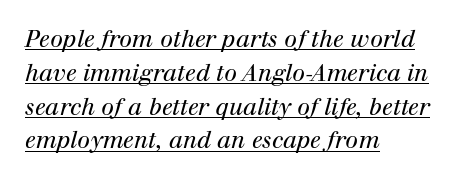
{"italic": "yes", "lean": "right", "slant_degrees": 12, "bold": "no", "underline": "yes", "align": "left", "line_spacing": "normal", "line_spacing_ratio": 1.47, "letter_spacing": "normal", "letter_spacing_em": 0.0, "glyph_px": 23}
